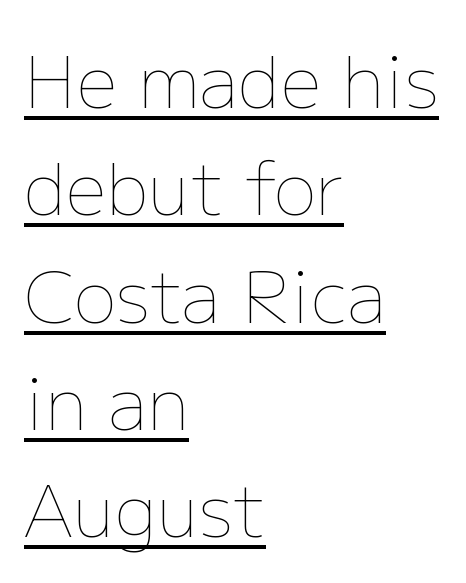
Q: Is the text bold? A: No.
Q: Is the text italic (slanted)? A: No, it is upright.
Q: Is the text underlined? A: Yes.
Q: How is the paragraph aligned? A: Left-aligned.
Q: Is the spacing between letters normal or unusually wide? A: Normal.
Q: Is the spacing between lines tight, normal or loose? A: Normal.
Q: Width (condensed, normal, or wide)? A: Normal.
Q: Stroke contrast? A: Low.
Q: x-height? A: Medium.
Q: Monospaced? A: No.
